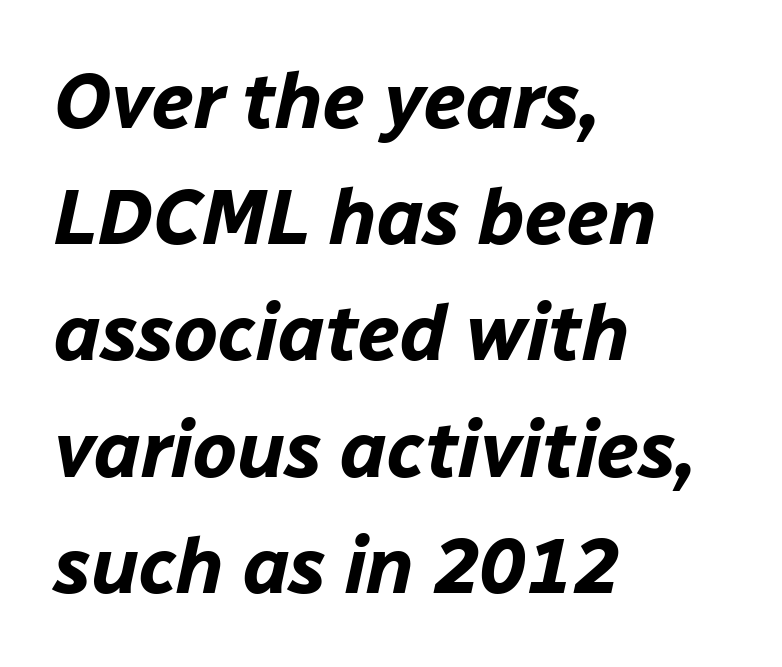
Q: Is the text bold? A: Yes.
Q: Is the text italic (slanted)? A: Yes, it leans right by about 12 degrees.
Q: Is the text underlined? A: No.
Q: How is the paragraph aligned? A: Left-aligned.
Q: Is the spacing between letters normal or unusually wide? A: Normal.
Q: Is the spacing between lines tight, normal or loose? A: Normal.
Q: Width (condensed, normal, or wide)? A: Normal.
Q: Stroke contrast? A: Low.
Q: x-height? A: Medium.
Q: Monospaced? A: No.
